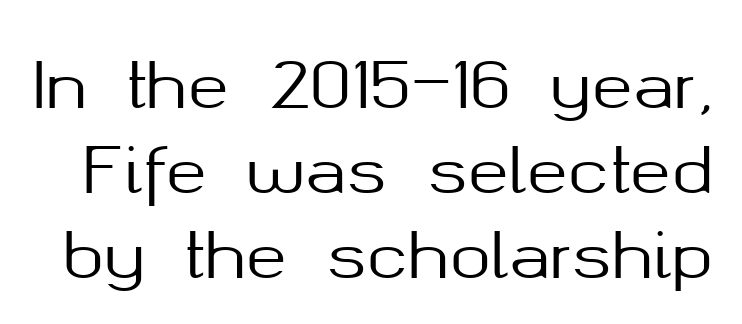
The image shows 62 px sans-serif type, upright; set normal line spacing (1.37x), normal letter spacing, not underlined; medium stroke contrast and a medium x-height.
